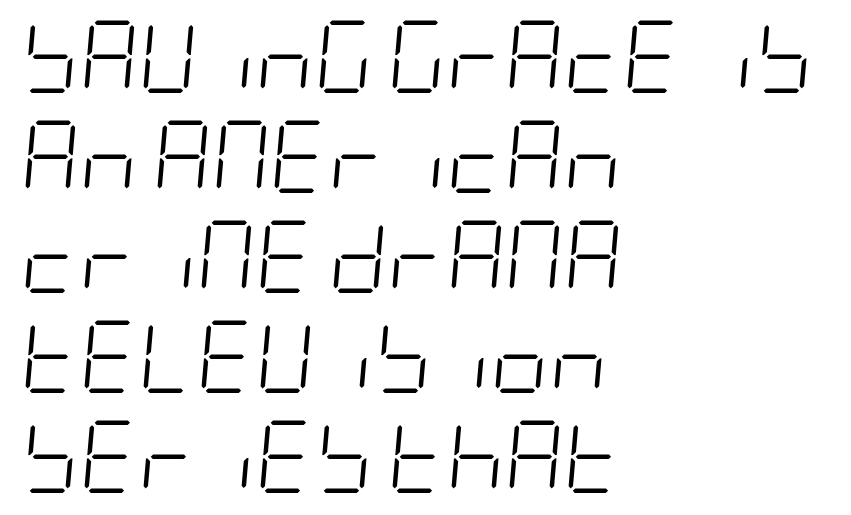
{"italic": "yes", "lean": "right", "slant_degrees": 5, "bold": "no", "weight": "light", "width": "condensed", "stroke_contrast": "low", "x_height": "large", "underline": "no", "align": "left", "line_spacing": "normal", "line_spacing_ratio": 1.39, "letter_spacing": "normal", "letter_spacing_em": 0.0, "glyph_px": 72}
